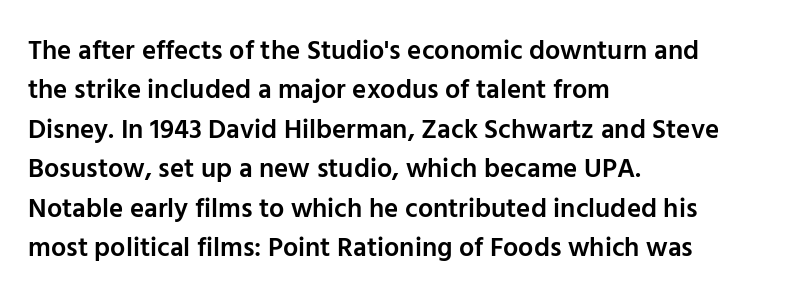
The image shows 27 px text type, upright; set left-aligned, normal line spacing (1.46x), normal letter spacing, not underlined.
